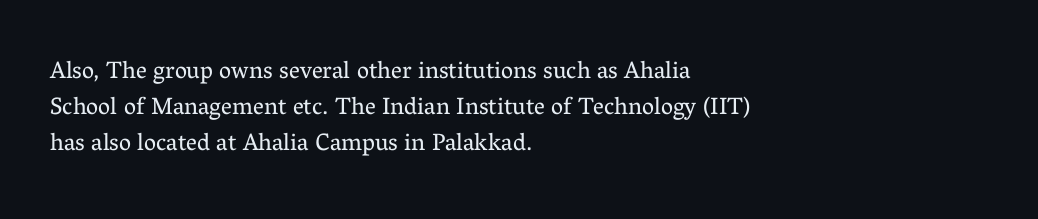
Q: Is the text bold? A: No.
Q: Is the text italic (slanted)? A: No, it is upright.
Q: Is the text underlined? A: No.
Q: How is the paragraph aligned? A: Left-aligned.
Q: Is the spacing between letters normal or unusually wide? A: Normal.
Q: Is the spacing between lines tight, normal or loose? A: Normal.
